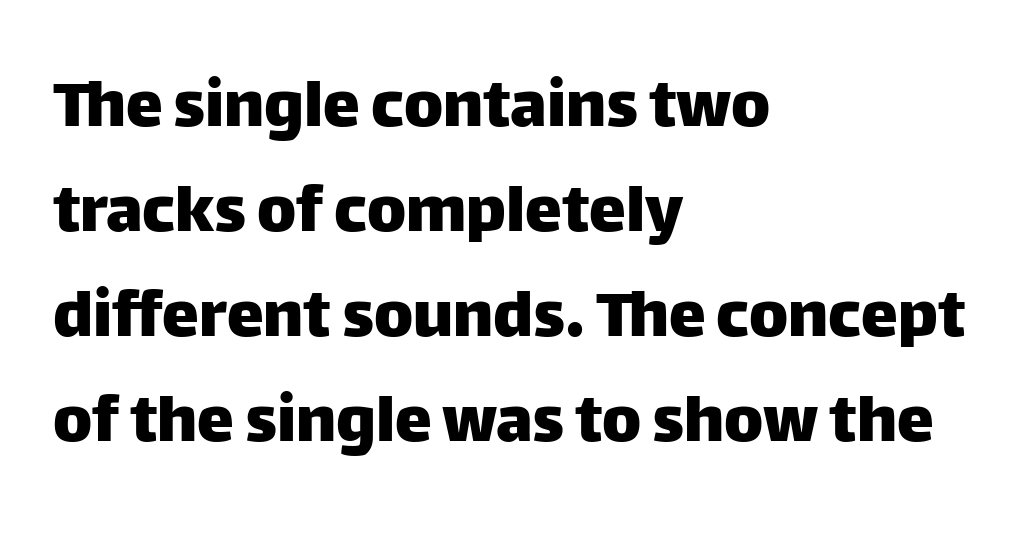
The image shows 74 px sans-serif type, upright; set left-aligned, normal line spacing (1.42x), normal letter spacing, not underlined; low stroke contrast and a large x-height.
